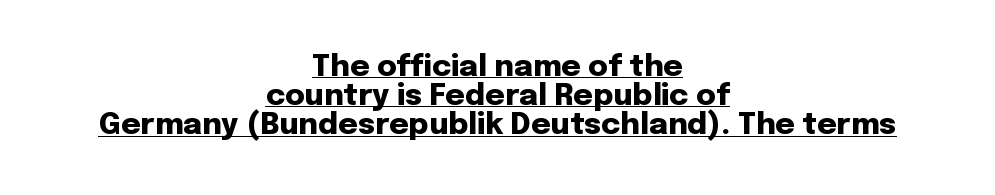
{"serif": "no", "italic": "no", "bold": "yes", "weight": "heavy", "width": "normal", "stroke_contrast": "low", "x_height": "medium", "monospaced": "no", "underline": "yes", "align": "center", "line_spacing": "tight", "line_spacing_ratio": 0.97, "letter_spacing": "normal", "letter_spacing_em": 0.0, "glyph_px": 30}
